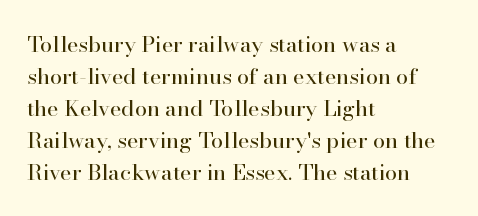
The image shows 22 px text type, upright; set left-aligned, normal line spacing (1.45x), normal letter spacing, not underlined.
